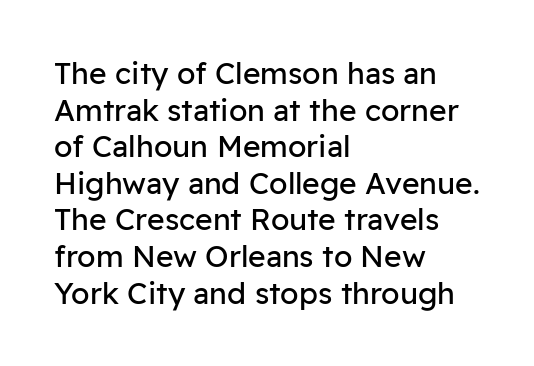
Q: Is the text bold? A: No.
Q: Is the text italic (slanted)? A: No, it is upright.
Q: Is the typeface a serif or a sans-serif typeface? A: Sans-serif.
Q: Is the text underlined? A: No.
Q: How is the paragraph aligned? A: Left-aligned.
Q: Is the spacing between letters normal or unusually wide? A: Normal.
Q: Width (condensed, normal, or wide)? A: Normal.
Q: Stroke contrast? A: Low.
Q: x-height? A: Medium.
Q: Monospaced? A: No.
